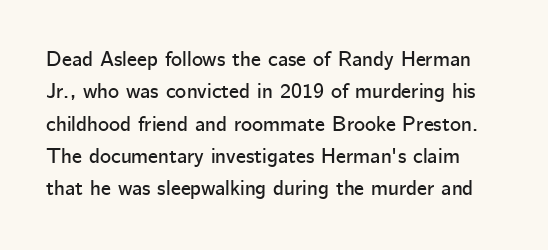
{"italic": "no", "underline": "no", "line_spacing": "normal", "line_spacing_ratio": 1.54, "letter_spacing": "normal", "letter_spacing_em": 0.0, "glyph_px": 21}
